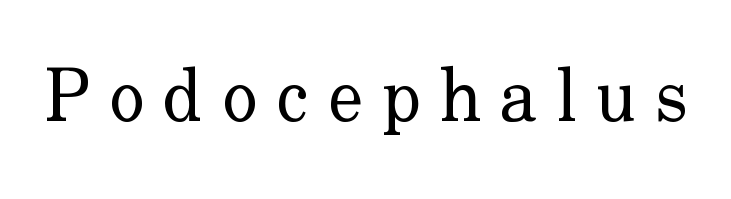
On a weight scale, this lands at 450 or below. Has an underline been added? It has not. Each letter's strokes conclude with small projecting serifs. You could not count columns in this text — the font is proportionally spaced. Honestly, the letter spacing is so wide it's the main thing you notice. The lettering stays uniformly vertical, giving the passage a roman look.
